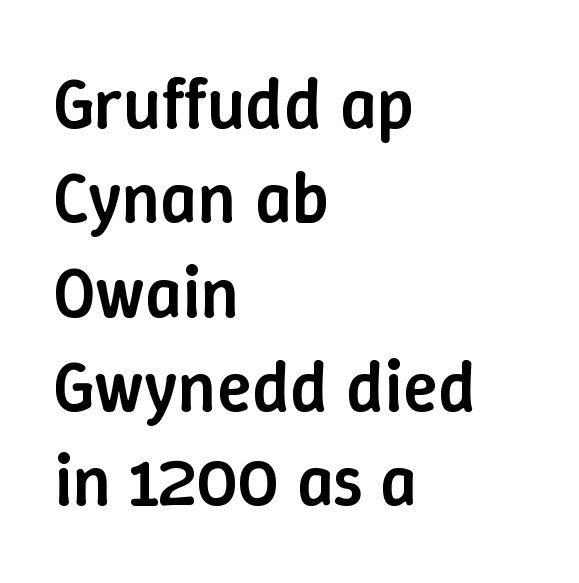
The image shows 72 px semibold type, upright; set left-aligned, normal line spacing (1.31x), normal letter spacing, not underlined; low stroke contrast and a medium x-height.
